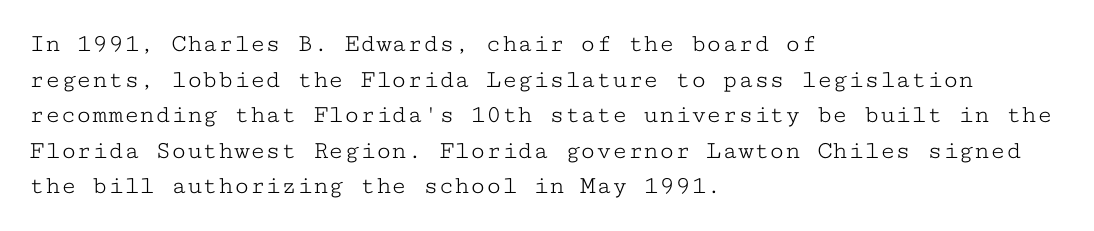
Q: Is the text bold? A: No.
Q: Is the text italic (slanted)? A: No, it is upright.
Q: Is the text underlined? A: No.
Q: How is the paragraph aligned? A: Left-aligned.
Q: Is the spacing between letters normal or unusually wide? A: Normal.
Q: Is the spacing between lines tight, normal or loose? A: Normal.
